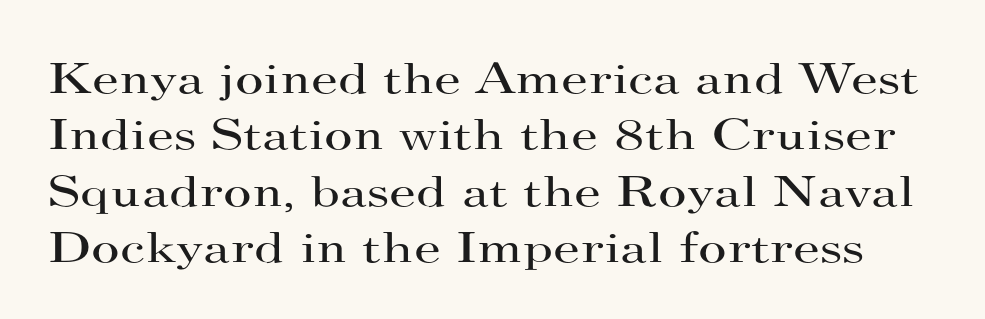
The image shows 44 px regular-weight, wide serif type, upright; set normal line spacing (1.28x), normal letter spacing, not underlined; high stroke contrast and a small x-height.
